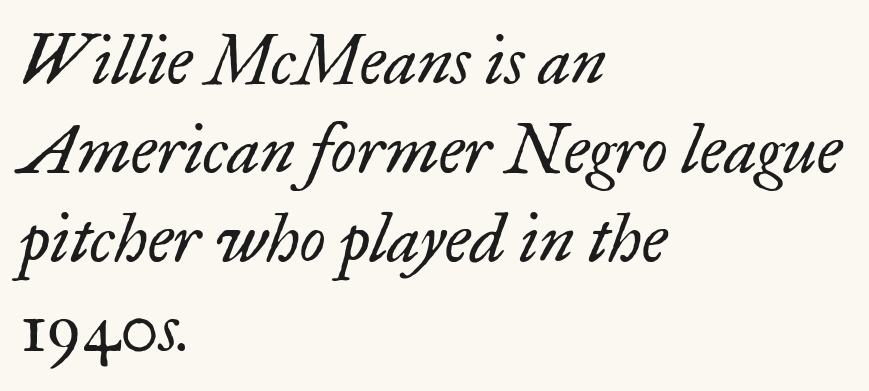
{"serif": "yes", "italic": "yes", "lean": "right", "slant_degrees": 17, "bold": "no", "weight": "regular", "width": "normal", "stroke_contrast": "low", "x_height": "small", "monospaced": "no", "underline": "no", "align": "left", "line_spacing": "normal", "line_spacing_ratio": 1.33, "letter_spacing": "normal", "letter_spacing_em": 0.0, "glyph_px": 67}
